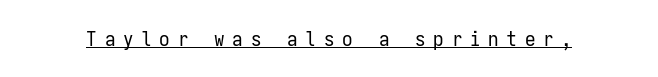
Weight: not bold — regular or lighter. The passage shown has open, widely tracked lettering throughout. A continuous stroke trails under the words, as in a hyperlink. Does the lettering tilt? It doesn't — this is upright.
